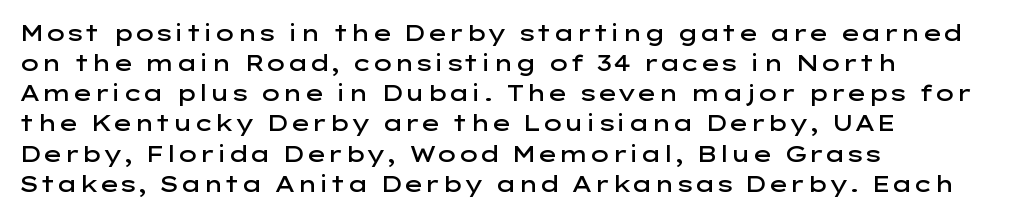
Q: Is the text bold? A: Semi-bold.
Q: Is the text italic (slanted)? A: No, it is upright.
Q: Is the text underlined? A: No.
Q: How is the paragraph aligned? A: Left-aligned.
Q: Is the spacing between letters normal or unusually wide? A: Normal.
Q: Is the spacing between lines tight, normal or loose? A: Normal.
